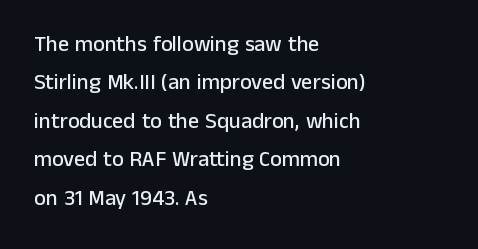
The image shows 22 px text type, upright; set left-aligned, line spacing 1.75x, normal letter spacing, not underlined.
